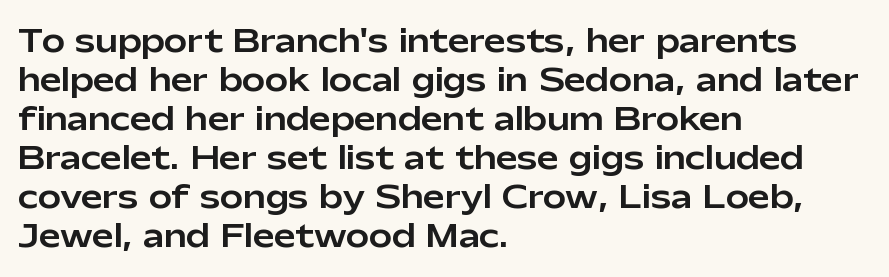
The image shows 31 px sans-serif type, upright; set left-aligned, normal line spacing (1.26x), normal letter spacing, not underlined; low stroke contrast and a medium x-height.
